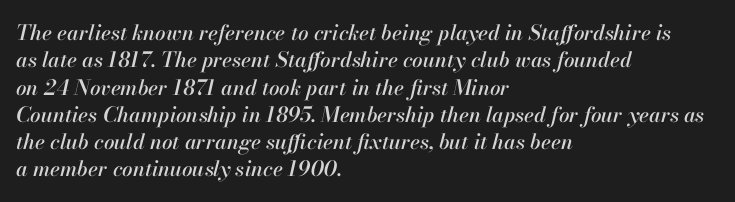
{"italic": "yes", "lean": "right", "slant_degrees": 13, "underline": "no", "align": "left", "line_spacing": "normal", "line_spacing_ratio": 1.3, "letter_spacing": "normal", "letter_spacing_em": 0.0, "glyph_px": 21}
